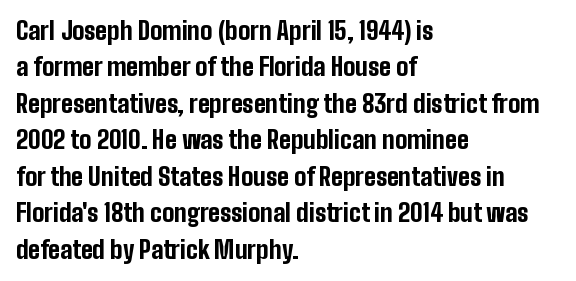
Q: Is the text bold? A: Yes.
Q: Is the text italic (slanted)? A: No, it is upright.
Q: Is the text underlined? A: No.
Q: How is the paragraph aligned? A: Left-aligned.
Q: Is the spacing between letters normal or unusually wide? A: Normal.
Q: Is the spacing between lines tight, normal or loose? A: Normal.
